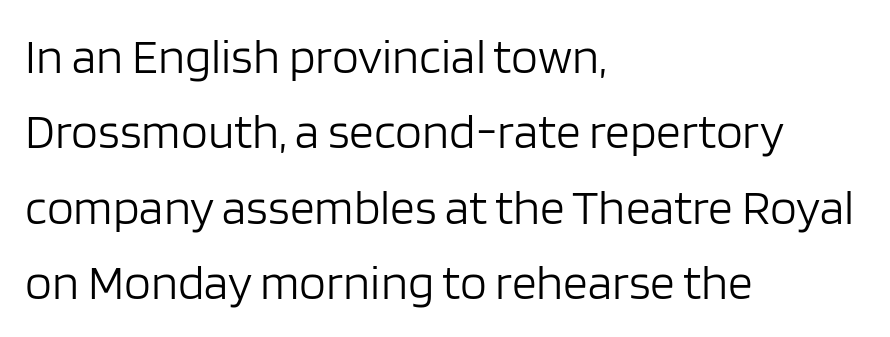
{"serif": "no", "italic": "no", "bold": "no", "weight": "light", "width": "normal", "stroke_contrast": "low", "x_height": "large", "monospaced": "no", "underline": "no", "align": "left", "line_spacing": "normal", "line_spacing_ratio": 1.54, "letter_spacing": "normal", "letter_spacing_em": 0.0, "glyph_px": 49}
